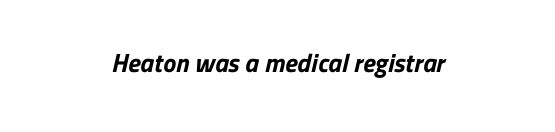
The image shows 26 px bold type; set centered, normal letter spacing, not underlined.
